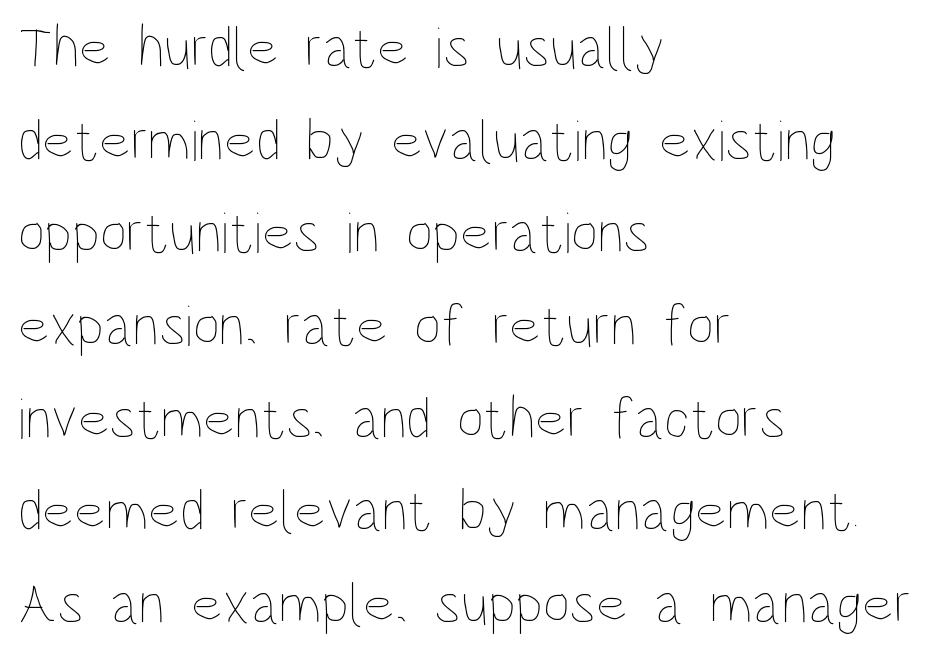
Q: Is the text bold? A: No.
Q: Is the text italic (slanted)? A: No, it is upright.
Q: Is the text underlined? A: No.
Q: How is the paragraph aligned? A: Left-aligned.
Q: Is the spacing between letters normal or unusually wide? A: Normal.
Q: Is the spacing between lines tight, normal or loose? A: Normal.
Q: Width (condensed, normal, or wide)? A: Condensed.
Q: Stroke contrast? A: Low.
Q: x-height? A: Large.
Q: Monospaced? A: No.
